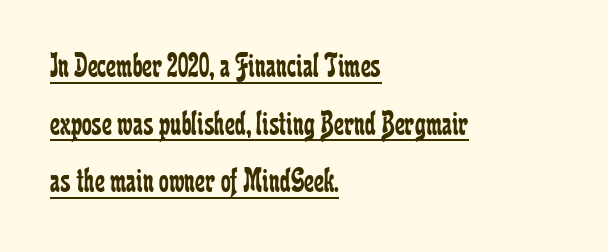
Q: Is the text bold? A: No.
Q: Is the text italic (slanted)? A: No, it is upright.
Q: Is the typeface a serif or a sans-serif typeface? A: Serif.
Q: Is the text underlined? A: Yes.
Q: How is the paragraph aligned? A: Left-aligned.
Q: Is the spacing between letters normal or unusually wide? A: Normal.
Q: Is the spacing between lines tight, normal or loose? A: Normal.
Q: Width (condensed, normal, or wide)? A: Condensed.
Q: Stroke contrast? A: Low.
Q: x-height? A: Medium.
Q: Monospaced? A: No.
